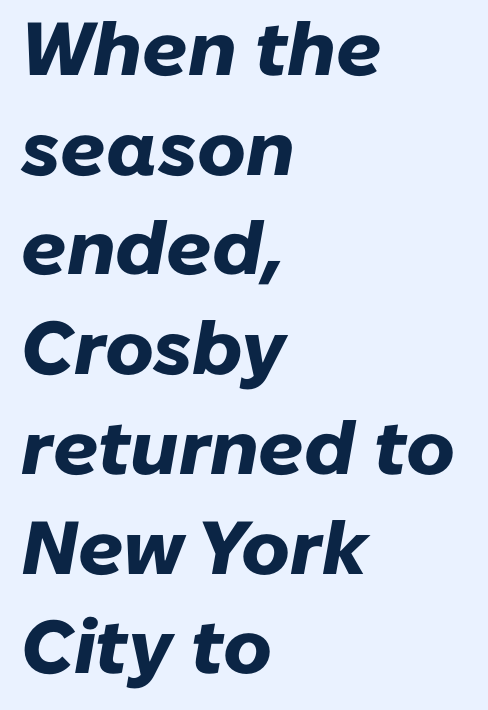
Layout note: lines flush left. Just letters on the line, the space beneath them empty. Is there much room between lines? A standard amount, neither cramped nor airy. This is heavy type, rendered in bold.
